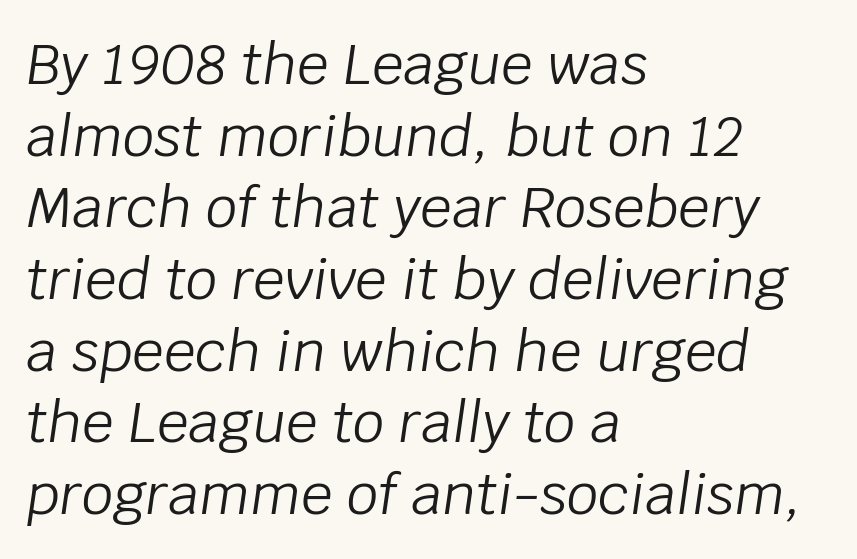
{"italic": "yes", "lean": "right", "slant_degrees": 8, "bold": "no", "weight": "light", "width": "normal", "stroke_contrast": "low", "x_height": "large", "monospaced": "no", "underline": "no", "align": "left", "line_spacing": "normal", "line_spacing_ratio": 1.28, "letter_spacing": "normal", "letter_spacing_em": 0.0, "glyph_px": 56}
